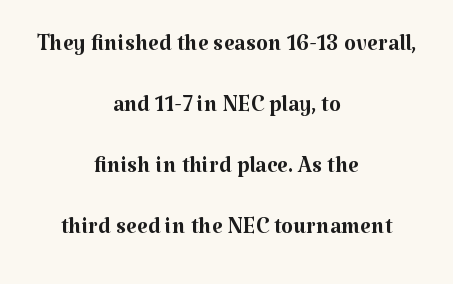
{"serif": "yes", "italic": "no", "bold": "no", "weight": "regular", "width": "normal", "stroke_contrast": "medium", "x_height": "medium", "monospaced": "no", "underline": "no", "align": "center", "line_spacing": "loose", "line_spacing_ratio": 1.97, "letter_spacing": "normal", "letter_spacing_em": 0.0, "glyph_px": 31}
